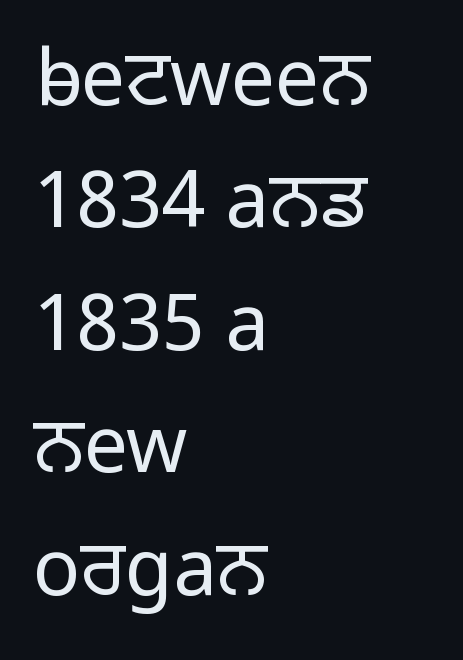
The image shows 78 px light sans-serif type, upright; set left-aligned, normal line spacing (1.57x), normal letter spacing, not underlined; low stroke contrast and a medium x-height.
